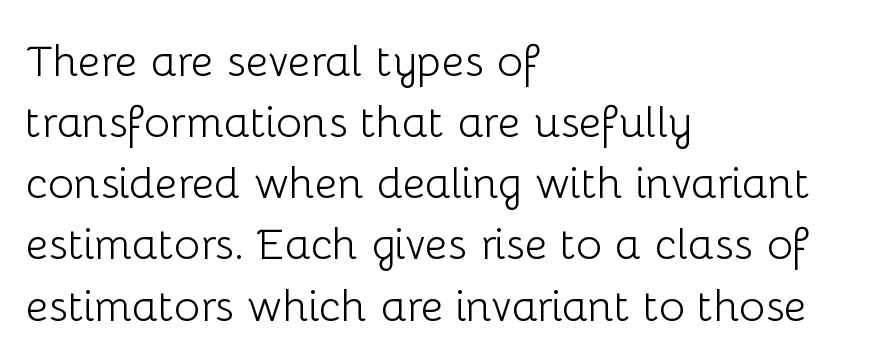
Q: Is the text bold? A: No.
Q: Is the text italic (slanted)? A: No, it is upright.
Q: Is the typeface a serif or a sans-serif typeface? A: Sans-serif.
Q: Is the text underlined? A: No.
Q: How is the paragraph aligned? A: Left-aligned.
Q: Is the spacing between letters normal or unusually wide? A: Normal.
Q: Is the spacing between lines tight, normal or loose? A: Normal.
Q: Width (condensed, normal, or wide)? A: Normal.
Q: Stroke contrast? A: Low.
Q: x-height? A: Medium.
Q: Monospaced? A: No.
